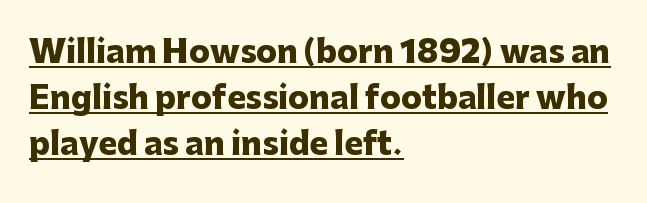
{"serif": "no", "italic": "no", "bold": "yes", "weight": "heavy", "width": "normal", "stroke_contrast": "low", "x_height": "medium", "monospaced": "no", "underline": "yes", "align": "left", "line_spacing": "normal", "line_spacing_ratio": 1.49, "letter_spacing": "normal", "letter_spacing_em": 0.0, "glyph_px": 31}
